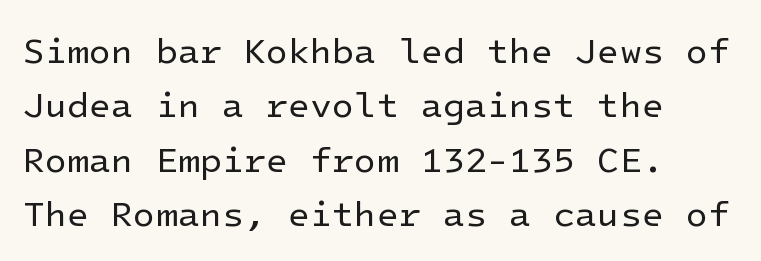
{"serif": "no", "italic": "no", "bold": "no", "weight": "regular", "width": "normal", "stroke_contrast": "low", "x_height": "medium", "underline": "no", "align": "left", "line_spacing": "normal", "line_spacing_ratio": 1.51, "letter_spacing": "normal", "letter_spacing_em": 0.0, "glyph_px": 36}
